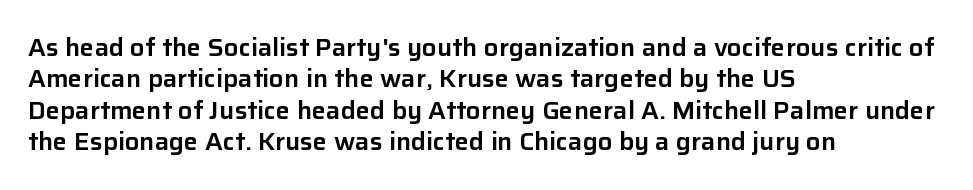
Here the glyphs are tracked normally, forming tight word shapes. Type without underlining. A roman cut, with each character standing at attention. A classic flush-left, rag-right setting is used for this passage.
